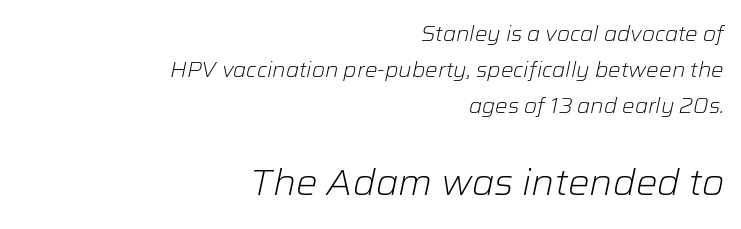
The image shows 36 px light type, italic (leaning right); set right-aligned, line spacing 1.72x, normal letter spacing, not underlined; the second (bottom) block is 1.71x larger; low stroke contrast and a medium x-height.
